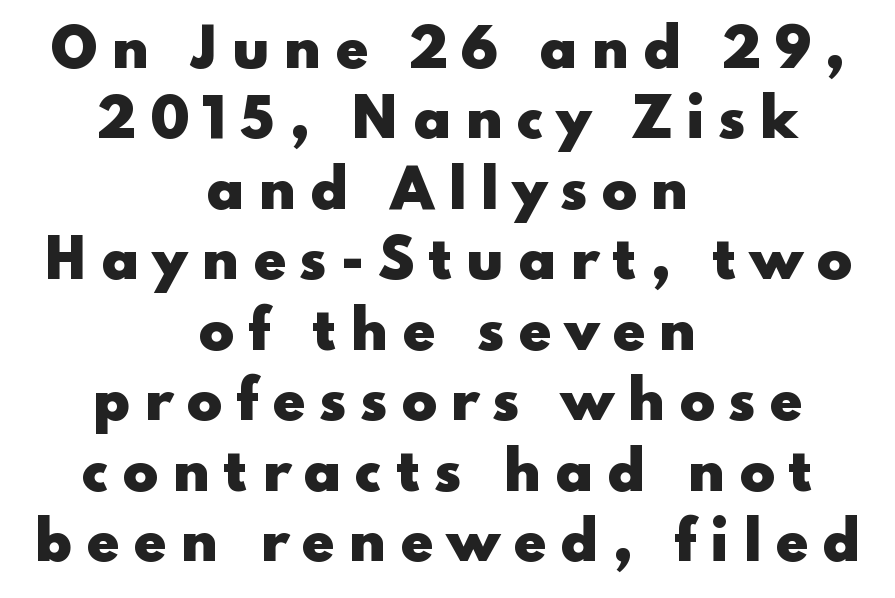
{"serif": "no", "italic": "no", "bold": "yes", "weight": "heavy", "width": "wide", "stroke_contrast": "low", "x_height": "small", "monospaced": "no", "underline": "no", "align": "center", "line_spacing": "normal", "line_spacing_ratio": 1.33, "letter_spacing": "wide", "letter_spacing_em": 0.25, "glyph_px": 53}
